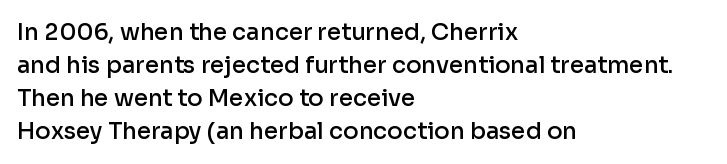
{"italic": "no", "bold": "semi", "underline": "no", "align": "left", "line_spacing": "normal", "line_spacing_ratio": 1.44, "letter_spacing": "normal", "letter_spacing_em": 0.0, "glyph_px": 23}
